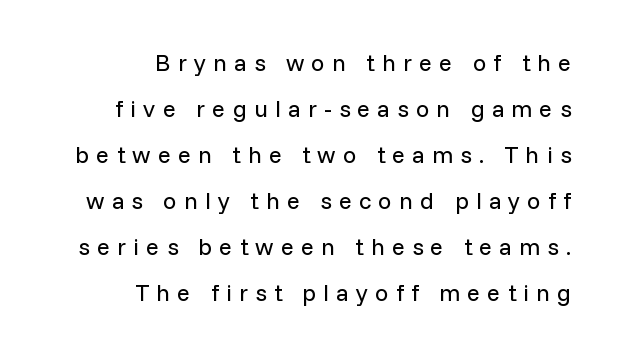
Weight class: somewhere from thin through regular. Clear beneath every line of the passage. The passage shown stacks its lines with a broad gap. The text block is weighted toward the right margin, trailing off unevenly leftward. Nope, not italic — everything's standing straight. A typesetter would call this heavily tracked-out type.
